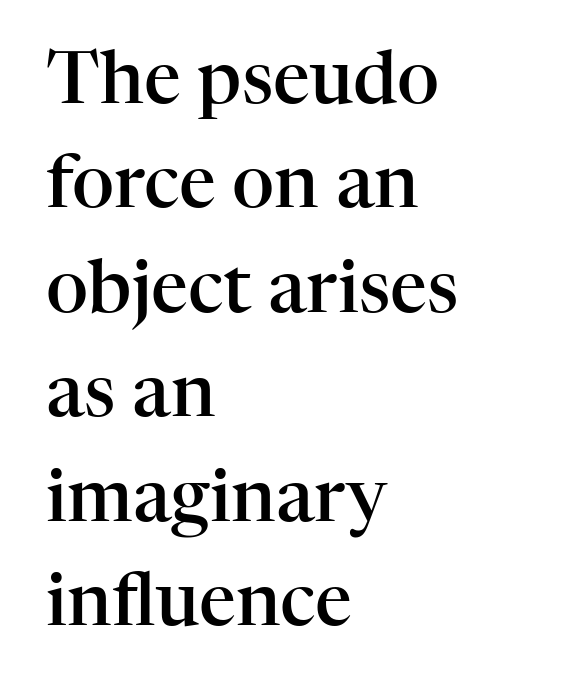
The face used here is seriffed, in the tradition of book romans. The strokes are fattened partway — semibold, not bold. Descenders are the only things crossing below the line. Here the designer chose a conventional face with non-uniform glyph widths.
